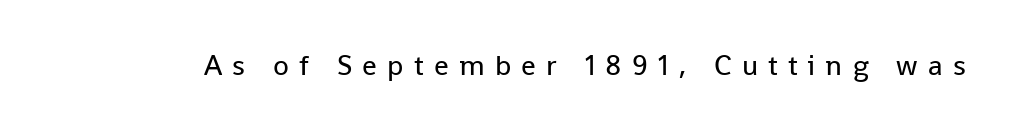
Nobody drew a line under any word here. Varying glyph widths throughout — classic text-font behaviour. This rendering employs a face without finishing strokes, i.e., a sans-serif. Weight: not bold — regular or lighter. Is there any slant? The stems are plumb.
